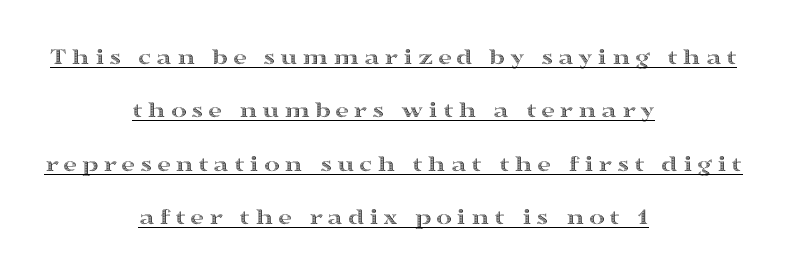
Q: Is the text italic (slanted)? A: No, it is upright.
Q: Is the text underlined? A: Yes.
Q: How is the paragraph aligned? A: Centered.
Q: Is the spacing between lines tight, normal or loose? A: Loose.
